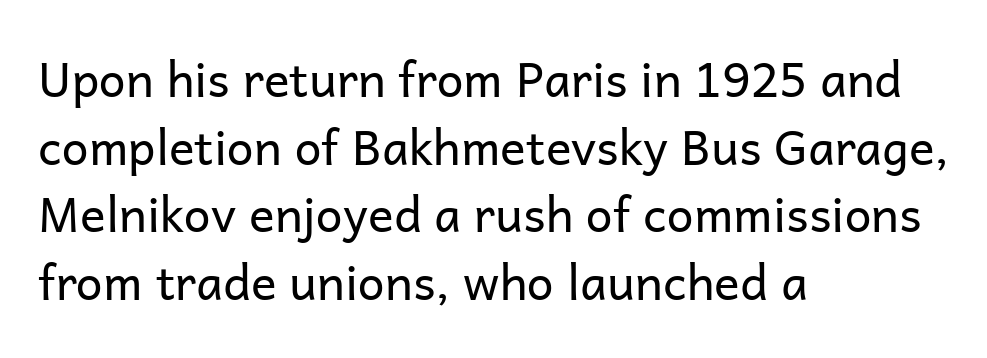
The image shows 48 px regular-weight sans-serif type, upright; set left-aligned, normal line spacing (1.41x), normal letter spacing, not underlined; low stroke contrast and a medium x-height.
